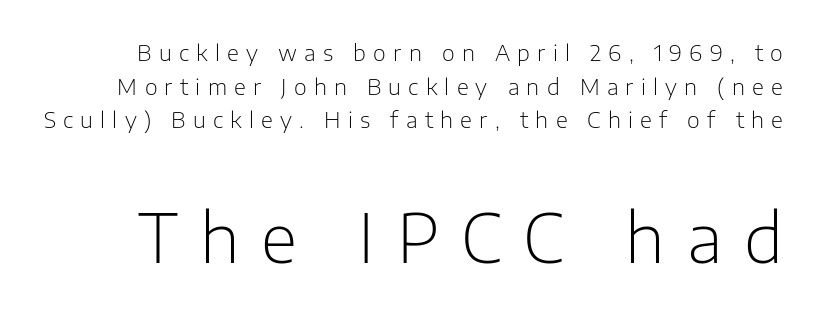
{"serif": "no", "italic": "no", "bold": "no", "weight": "light", "width": "normal", "stroke_contrast": "low", "x_height": "medium", "monospaced": "no", "underline": "no", "line_spacing": "normal", "line_spacing_ratio": 1.53, "letter_spacing": "wide", "letter_spacing_em": 0.33, "larger_block": "second", "size_ratio": 3.05, "glyph_px": 67}
